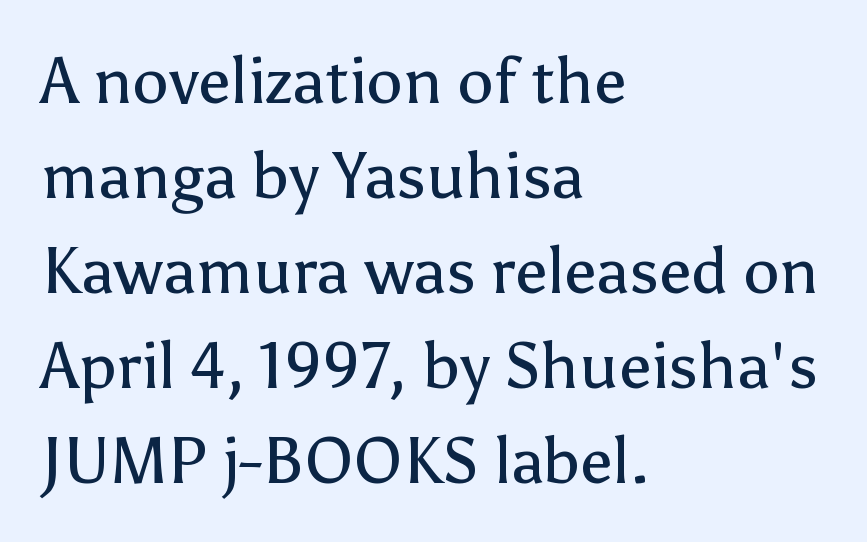
Observe the absence of serifs on each vertical stroke in this sample. The leading is moderate, giving the passage an even texture. Weight: not bold — regular or lighter. Rendered with straight, roman letterforms.
